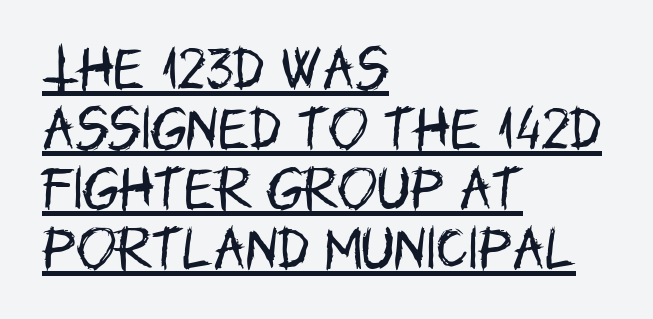
{"serif": "no", "italic": "no", "bold": "no", "weight": "regular", "width": "condensed", "stroke_contrast": "low", "x_height": "large", "monospaced": "no", "underline": "yes", "align": "left", "line_spacing": "normal", "line_spacing_ratio": 1.25, "letter_spacing": "normal", "letter_spacing_em": 0.0, "glyph_px": 48}
